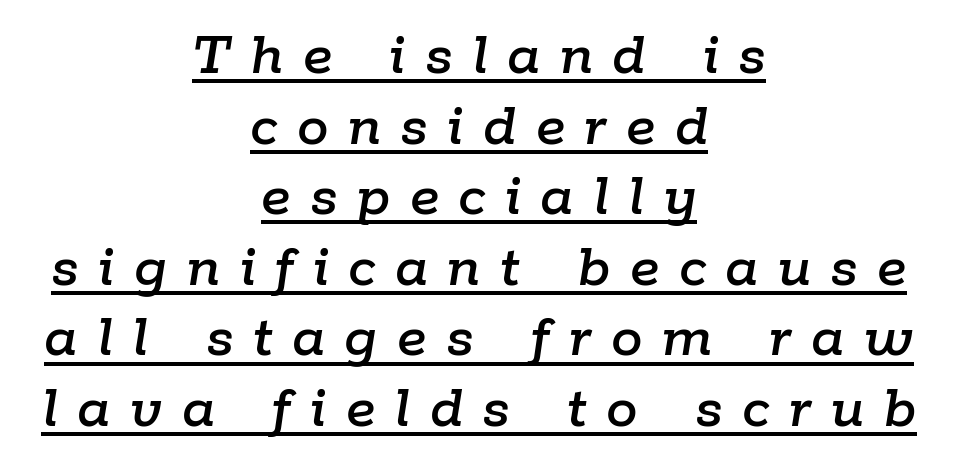
The gaps between neighbouring characters are conspicuously large. The axis of the letterforms is tilted away from vertical. Is this a fixed-width face? No — the glyphs have proportional, varying widths. Quick note: interline space is minimal. Has an underline been added? It has.
